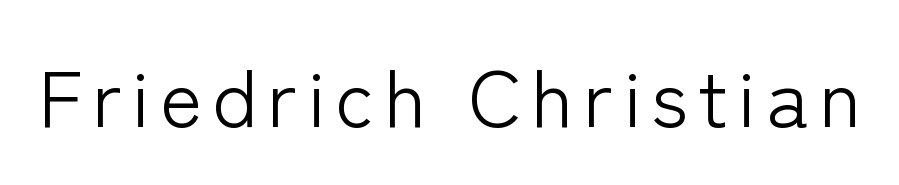
The strip under each line holds only bare page. Is this a fixed-width face? No — the glyphs have proportional, varying widths. The face used here is a sans, in the tradition of grotesques and geometrics. The font is comparable to plain body text, perhaps lighter. Ascenders rise straight up at ninety degrees.
